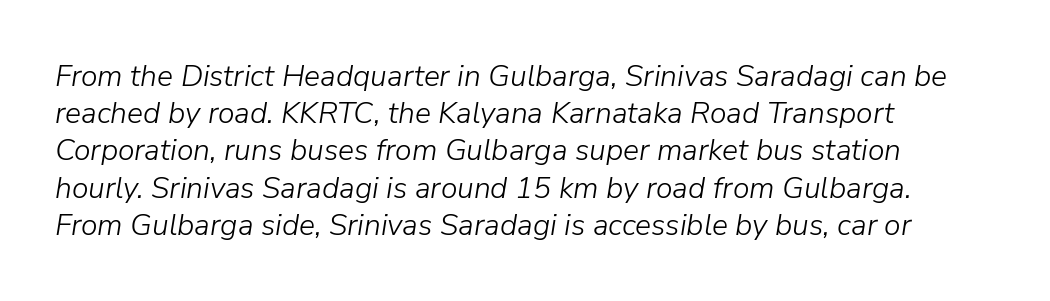
Q: Is the text bold? A: No.
Q: Is the text italic (slanted)? A: Yes, it leans right by about 9 degrees.
Q: Is the text underlined? A: No.
Q: How is the paragraph aligned? A: Left-aligned.
Q: Is the spacing between letters normal or unusually wide? A: Normal.
Q: Width (condensed, normal, or wide)? A: Normal.
Q: Stroke contrast? A: Low.
Q: x-height? A: Medium.
Q: Monospaced? A: No.
